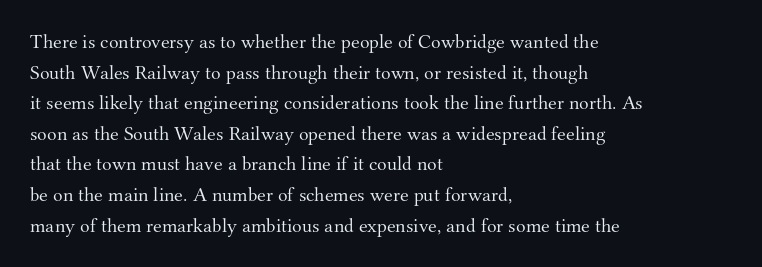
The image shows 20 px text type, upright; set left-aligned, normal line spacing (1.53x), normal letter spacing, not underlined.
